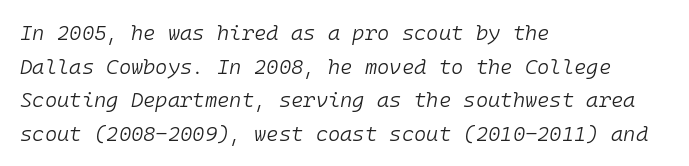
{"italic": "yes", "lean": "right", "slant_degrees": 10, "bold": "no", "underline": "no", "align": "left", "line_spacing": "normal", "line_spacing_ratio": 1.6, "letter_spacing": "normal", "letter_spacing_em": 0.0, "glyph_px": 21}
